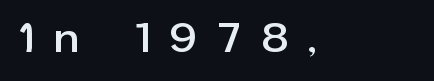
Nothing sits at the stroke ends, so this counts as sans-serif. Bare-footed words on every line. Nope, not italic — everything's standing straight. Between one letter and the next there's a generous, obvious gap. These lines are rendered in a variable-pitch font.
